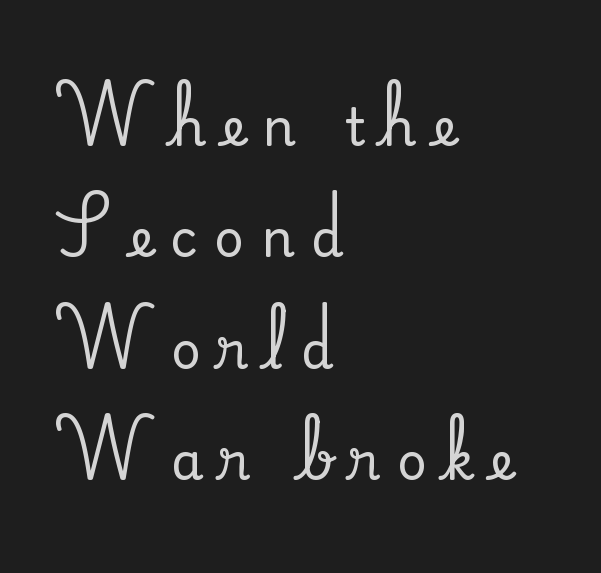
{"serif": "yes", "italic": "no", "width": "normal", "stroke_contrast": "medium", "x_height": "small", "monospaced": "no", "underline": "no", "align": "left", "line_spacing": "loose", "line_spacing_ratio": 2.14, "letter_spacing": "wide", "letter_spacing_em": 0.32, "glyph_px": 52}
